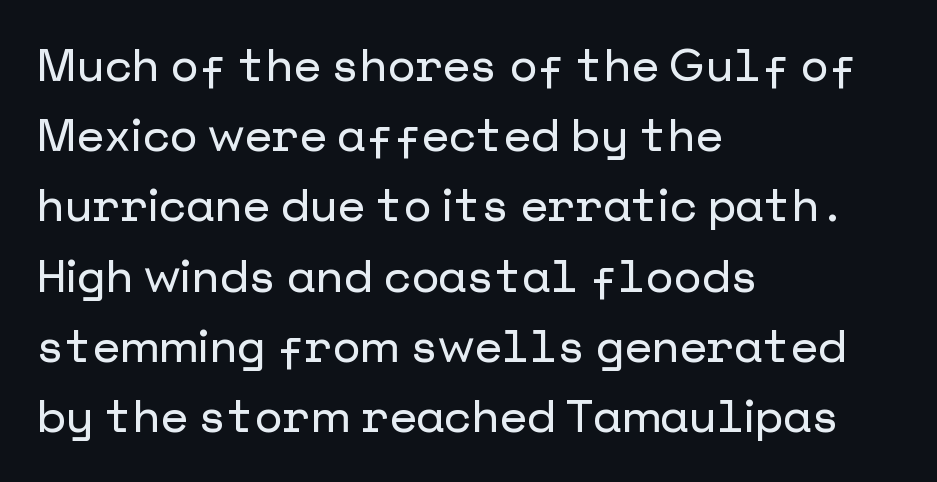
Which margin do the lines hug? The left one — the right edge is uneven. The block of text has a typical density, with ordinary space between rows. Check where the strokes stop: nothing finishes them off — pure sans. Beneath every word, the page is bare. Do the letters lean? They stand straight.
